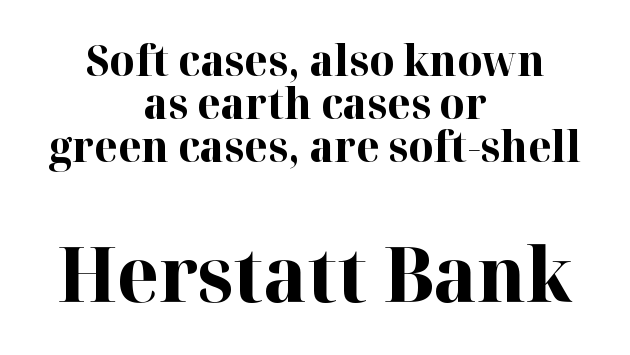
Where is the straight margin? There isn't one; the lines are centered. The face used here is proportionally spaced, like ordinary book or web type. Type without underlining. One glance says dense: line gaps are narrower than usual. The letterforms sit shoulder to shoulder at normal distance.
